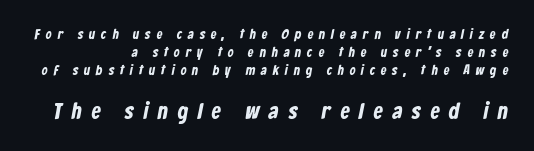
If you squint, the bottom block still reads clearly — it's the larger of the two. The typesetter chose a ragged-left arrangement here. I'd describe the lettering as bold — thick and assertive. What's the leading like? Ordinary, nothing unusual. Descenders hang freely into open space. The tracking jumps out immediately: characters are airy and widely separated.
